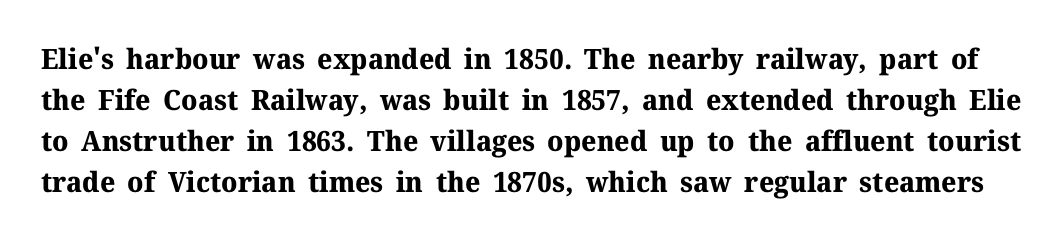
The face used here is rendered with its standard letterfit. Nope, not italic — everything's standing straight. Each letter keeps its own natural width here, so spacing adapts to shape. Compared with typical paragraphs, the rows here are spaced about the same.
